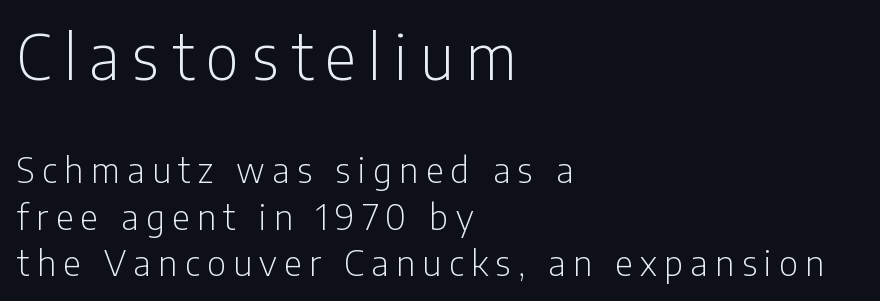
Q: Is the text bold? A: No.
Q: Is the text italic (slanted)? A: No, it is upright.
Q: Is the typeface a serif or a sans-serif typeface? A: Sans-serif.
Q: Is the text underlined? A: No.
Q: How is the paragraph aligned? A: Left-aligned.
Q: Is the spacing between letters normal or unusually wide? A: Unusually wide.
Q: Is the spacing between lines tight, normal or loose? A: Normal.
Q: Which block of text is set in a larger size, the first (top) or the second (bottom)? A: The first (top) one.
Q: Width (condensed, normal, or wide)? A: Condensed.
Q: Stroke contrast? A: Low.
Q: x-height? A: Medium.
Q: Monospaced? A: No.
